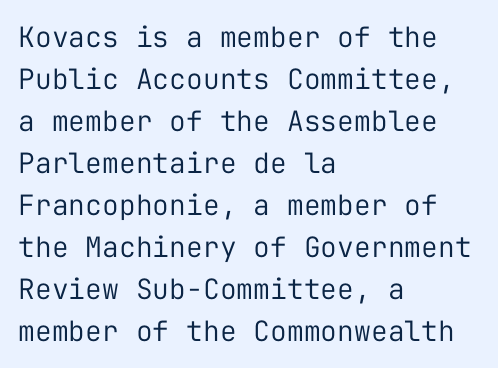
The image shows 28 px regular-weight sans-serif type, upright, monospaced; set left-aligned, normal line spacing (1.5x), normal letter spacing, not underlined; low stroke contrast and a medium x-height.
